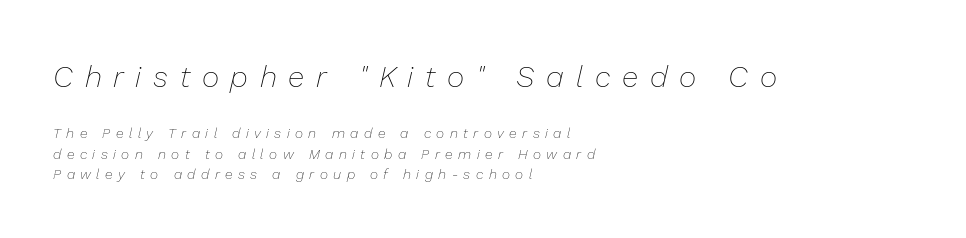
The image shows 30 px thin type, italic (leaning right); set left-aligned, normal line spacing (1.49x), unusually wide letter spacing (+0.39 em), not underlined; the first (top) block is 2.14x larger; low stroke contrast and a medium x-height.
